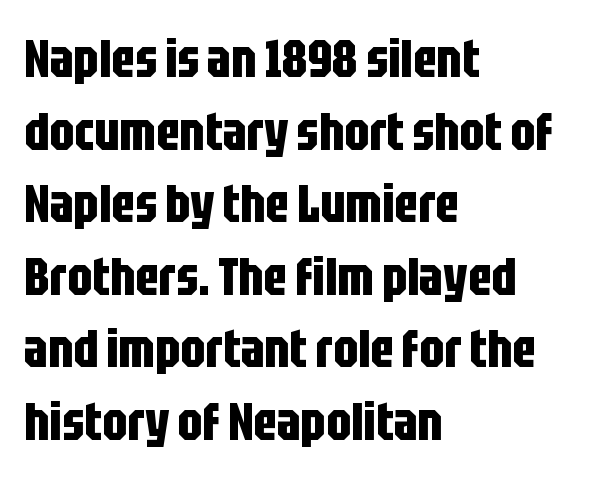
Q: Is the text bold? A: Yes.
Q: Is the text italic (slanted)? A: No, it is upright.
Q: Is the typeface a serif or a sans-serif typeface? A: Sans-serif.
Q: Is the text underlined? A: No.
Q: How is the paragraph aligned? A: Left-aligned.
Q: Is the spacing between letters normal or unusually wide? A: Normal.
Q: Is the spacing between lines tight, normal or loose? A: Normal.
Q: Width (condensed, normal, or wide)? A: Condensed.
Q: Stroke contrast? A: Low.
Q: x-height? A: Large.
Q: Monospaced? A: No.
